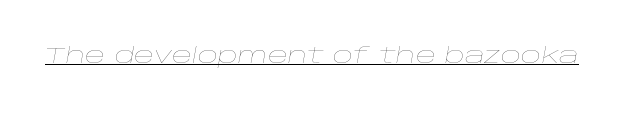
{"italic": "yes", "lean": "right", "slant_degrees": 10, "bold": "no", "underline": "yes", "letter_spacing": "normal", "letter_spacing_em": 0.0, "glyph_px": 22}
